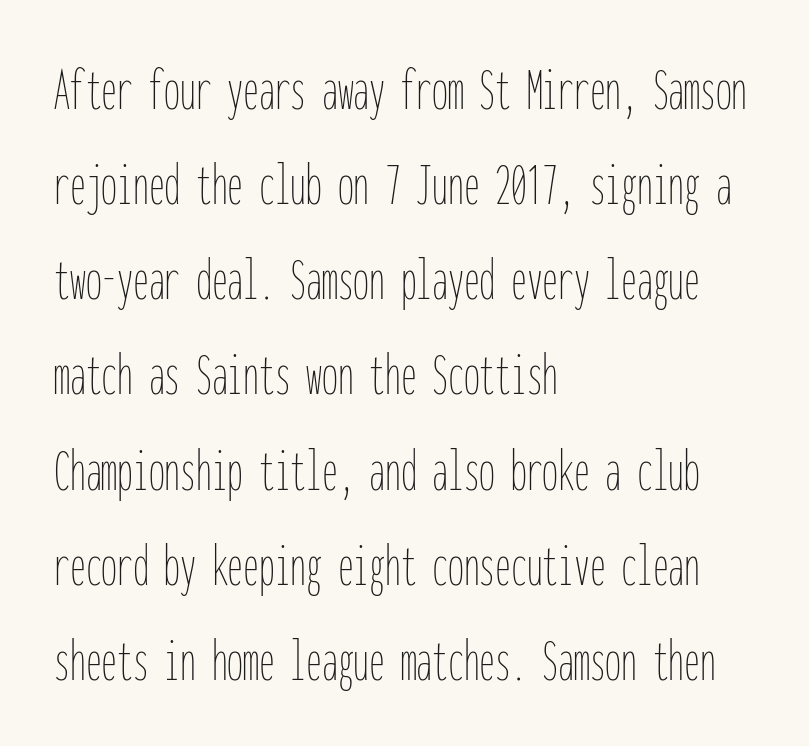
Q: Is the text bold? A: No.
Q: Is the text italic (slanted)? A: No, it is upright.
Q: Is the text underlined? A: No.
Q: How is the paragraph aligned? A: Left-aligned.
Q: Is the spacing between letters normal or unusually wide? A: Normal.
Q: Is the spacing between lines tight, normal or loose? A: Normal.
Q: Width (condensed, normal, or wide)? A: Condensed.
Q: Stroke contrast? A: Low.
Q: x-height? A: Medium.
Q: Monospaced? A: Yes.
